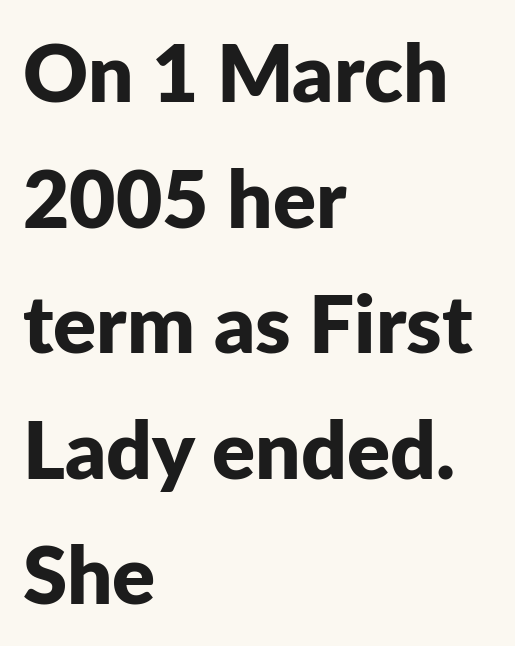
The image shows 80 px bold sans-serif type, upright; set left-aligned, normal line spacing (1.57x), normal letter spacing, not underlined; low stroke contrast and a medium x-height.
